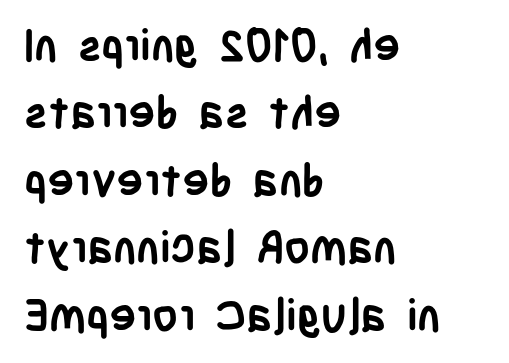
{"serif": "no", "italic": "no", "bold": "yes", "weight": "semibold", "width": "condensed", "stroke_contrast": "low", "x_height": "large", "monospaced": "no", "underline": "no", "align": "left", "line_spacing": "normal", "line_spacing_ratio": 1.5, "letter_spacing": "normal", "letter_spacing_em": 0.0, "glyph_px": 45}
